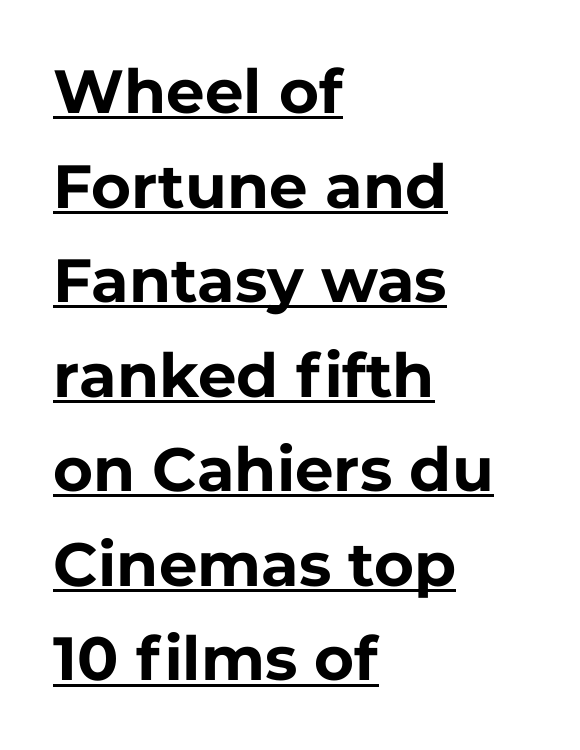
The image shows 61 px bold sans-serif type, upright; set left-aligned, normal line spacing (1.55x), normal letter spacing, underlined; low stroke contrast and a medium x-height.
